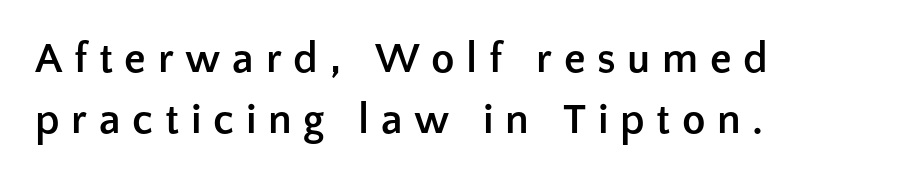
{"serif": "no", "italic": "no", "bold": "yes", "weight": "semibold", "width": "normal", "stroke_contrast": "low", "x_height": "medium", "monospaced": "no", "underline": "no", "align": "left", "line_spacing": "normal", "line_spacing_ratio": 1.42, "letter_spacing": "wide", "letter_spacing_em": 0.27, "glyph_px": 43}
